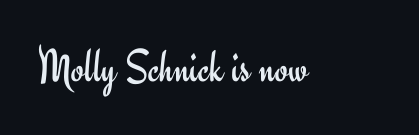
The image shows 47 px regular-weight sans-serif type; set normal letter spacing, not underlined; low stroke contrast and a small x-height.
